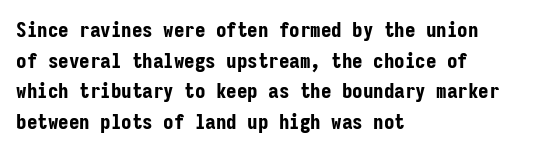
Q: Is the text bold? A: Yes.
Q: Is the text italic (slanted)? A: No, it is upright.
Q: Is the text underlined? A: No.
Q: How is the paragraph aligned? A: Left-aligned.
Q: Is the spacing between letters normal or unusually wide? A: Normal.
Q: Is the spacing between lines tight, normal or loose? A: Normal.
